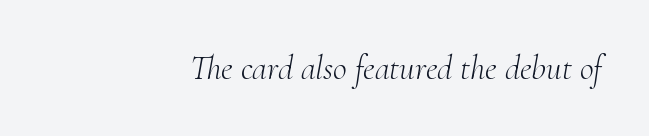
{"serif": "yes", "italic": "yes", "lean": "right", "slant_degrees": 10, "bold": "no", "weight": "light", "width": "normal", "stroke_contrast": "medium", "x_height": "small", "monospaced": "no", "underline": "no", "align": "right", "letter_spacing": "normal", "letter_spacing_em": 0.0, "glyph_px": 34}
